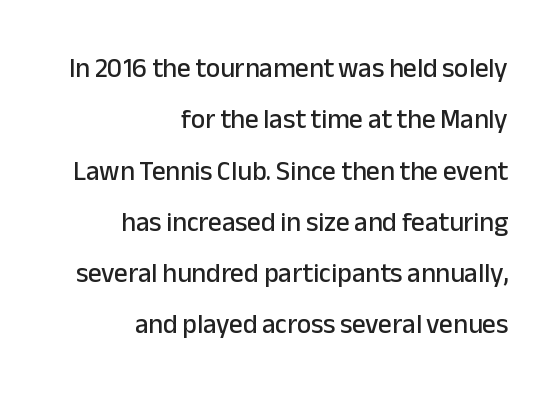
{"italic": "no", "underline": "no", "align": "right", "line_spacing": "loose", "line_spacing_ratio": 1.9, "letter_spacing": "normal", "letter_spacing_em": 0.0, "glyph_px": 27}
